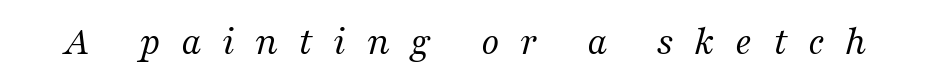
The image shows 41 px regular-weight serif type, italic (leaning right); set unusually wide letter spacing (+0.5 em), not underlined; medium stroke contrast and a medium x-height.
